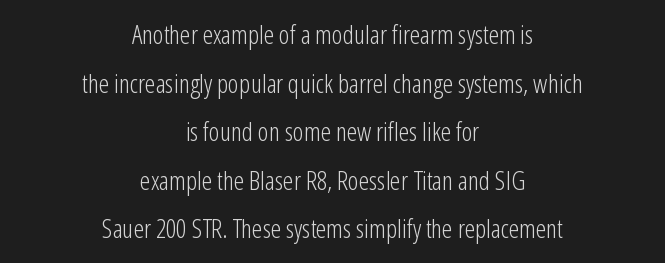
The image shows 26 px text type, upright; set centered, line spacing 1.87x, normal letter spacing, not underlined.
